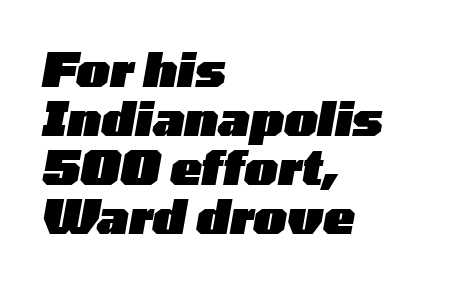
Glance below the letters and you will spot only blank space. These lines carry a lot of weight — the face is fully bold. The face used here is proportionally spaced, like ordinary book or web type. The text carries the slant typical of an italic or oblique font.
